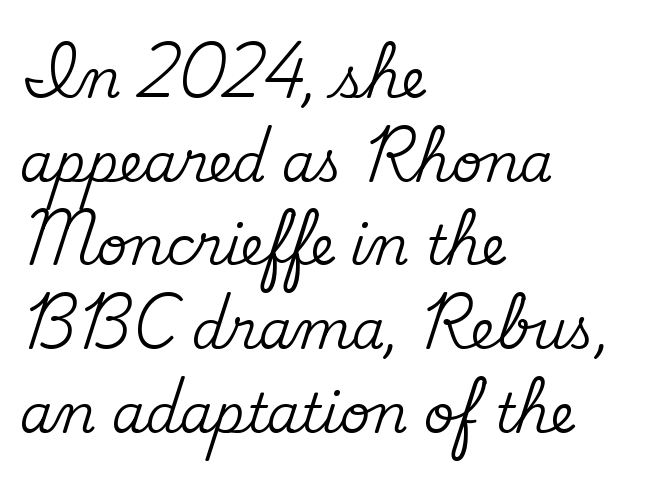
{"width": "normal", "stroke_contrast": "medium", "x_height": "small", "monospaced": "no", "underline": "no", "align": "left", "line_spacing": "normal", "line_spacing_ratio": 1.58, "letter_spacing": "normal", "letter_spacing_em": 0.0, "glyph_px": 53}
